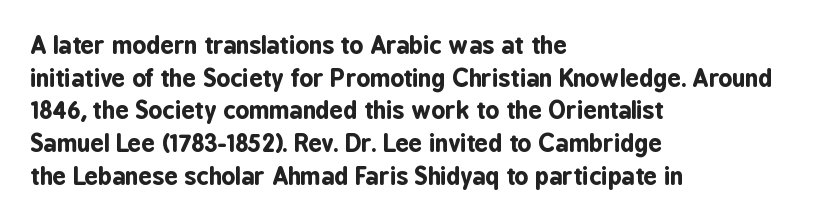
The rendering uses a moderate line-height, typical for paragraphs. The typography opts for an upright posture over an oblique one. Each word holds together tightly as a unit, with standard inter-letter gaps. Left-aligned paragraph, ragged on the right. The sample has been set heavy, in full bold. The string is rendered with underlining switched off.
